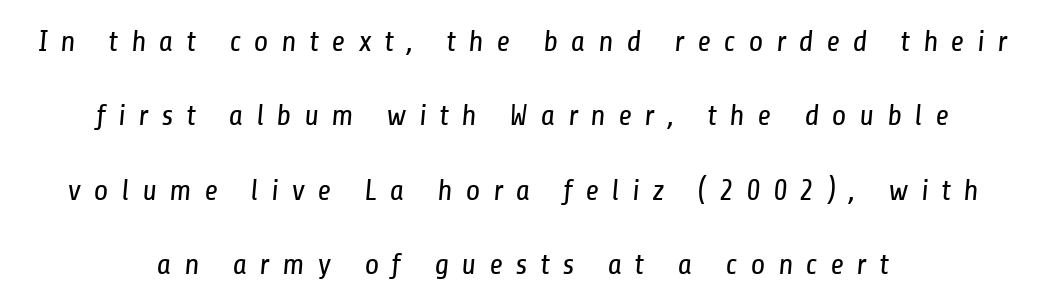
The image shows 30 px regular-weight, condensed sans-serif type; set centered, loose line spacing (2.48x), unusually wide letter spacing (+0.42 em), not underlined; low stroke contrast and a medium x-height.
